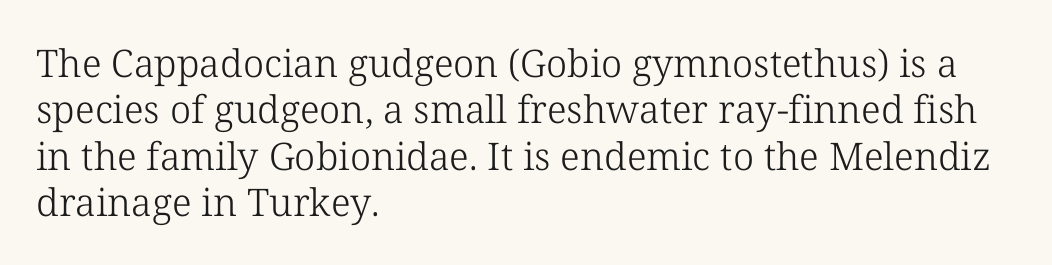
The image shows 38 px light serif type, upright; set left-aligned, line spacing 1.22x, normal letter spacing, not underlined; low stroke contrast and a medium x-height.
